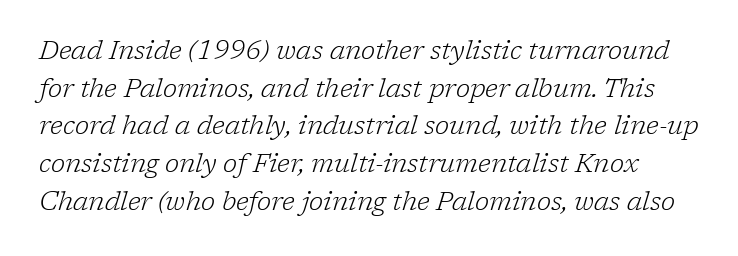
No heavy texture on the line: the type isn't bold. This block has exactly the height ordinary leading produces. Honestly, the letter spacing is just normal — you wouldn't notice it. The font's italic variant was chosen for this text. The space beneath each line is pristine and unruled.
